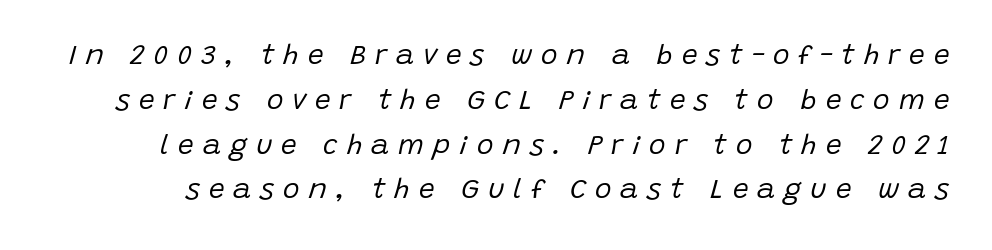
Leading matches the norm, producing a regular column. These lines are rendered in a variable-pitch font. Slanted lettering throughout. Nothing heavy about these letters — not bold at all.
